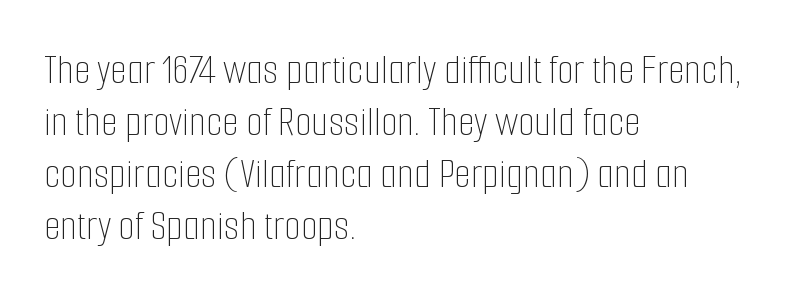
The image shows 43 px thin, condensed type, upright; set left-aligned, line spacing 1.21x, normal letter spacing, not underlined; low stroke contrast and a medium x-height.
